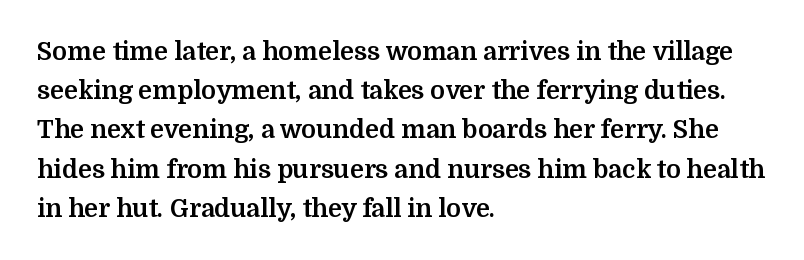
The image shows 25 px bold type, upright; set left-aligned, normal line spacing (1.57x), normal letter spacing, not underlined.
